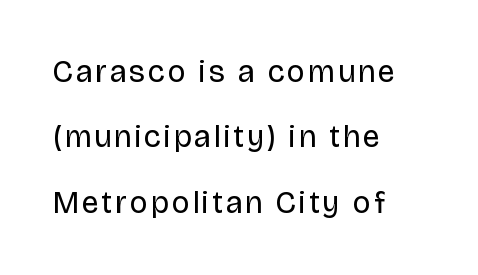
The image shows 31 px regular-weight sans-serif type, upright; set left-aligned, loose line spacing (2.11x), not underlined; low stroke contrast and a large x-height.
